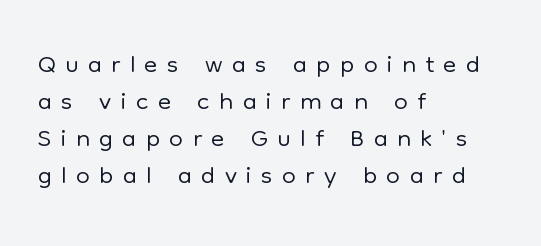
{"serif": "no", "italic": "no", "bold": "no", "weight": "light", "width": "normal", "stroke_contrast": "low", "x_height": "medium", "monospaced": "no", "underline": "no", "align": "left", "line_spacing": "tight", "line_spacing_ratio": 0.95, "letter_spacing": "wide", "letter_spacing_em": 0.24, "glyph_px": 39}
